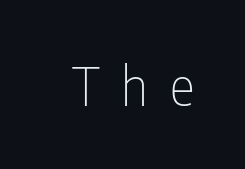
{"serif": "no", "italic": "no", "bold": "no", "weight": "thin", "width": "condensed", "stroke_contrast": "low", "x_height": "medium", "monospaced": "no", "underline": "no", "letter_spacing": "wide", "letter_spacing_em": 0.41, "glyph_px": 53}
